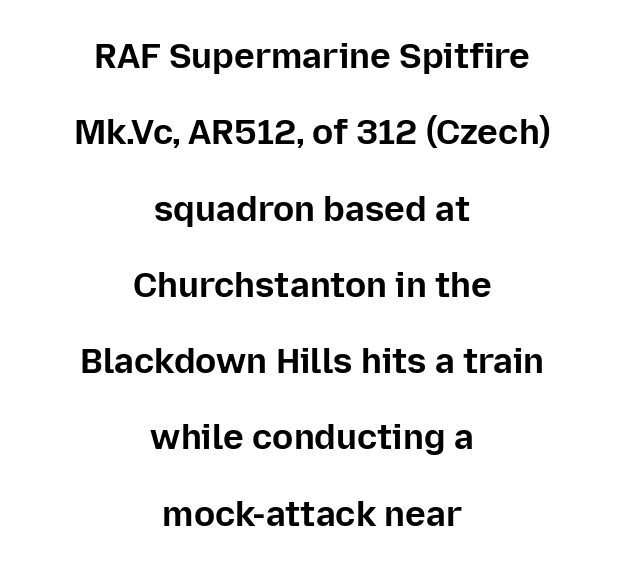
The image shows 35 px bold sans-serif type, upright; set centered, loose line spacing (2.18x), normal letter spacing, not underlined; low stroke contrast and a medium x-height.
